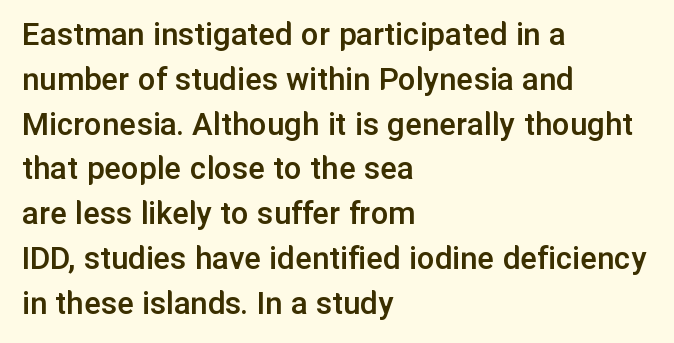
Spacing verdict: proportional, widths tailored to each character. What's the leading like? Ordinary, nothing unusual. The passage shown has conventional tracking throughout. Set as a demibold, roughly 600 on the weight scale. Plain, unruled lines of type. Designer's note — italics off, roman on.
